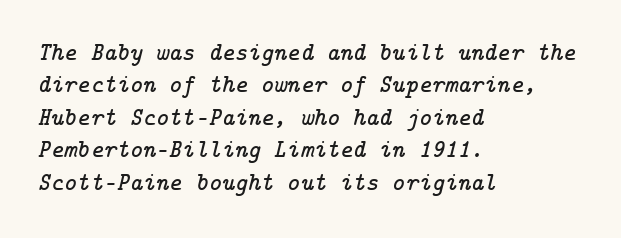
Q: Is the text italic (slanted)? A: Yes, it leans right by about 14 degrees.
Q: Is the text underlined? A: No.
Q: How is the paragraph aligned? A: Left-aligned.
Q: Is the spacing between letters normal or unusually wide? A: Normal.
Q: Is the spacing between lines tight, normal or loose? A: Normal.
